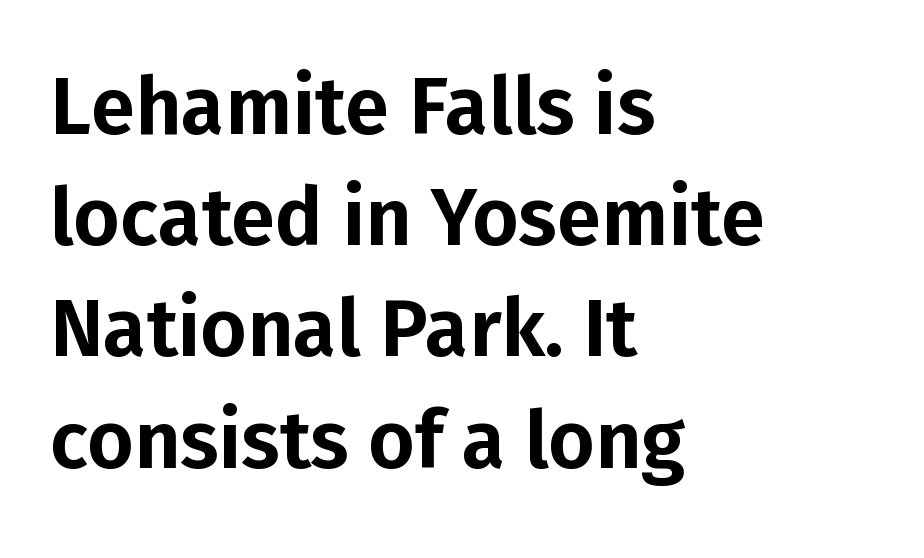
The image shows 80 px sans-serif type, upright; set left-aligned, normal line spacing (1.39x), normal letter spacing, not underlined; low stroke contrast and a medium x-height.
